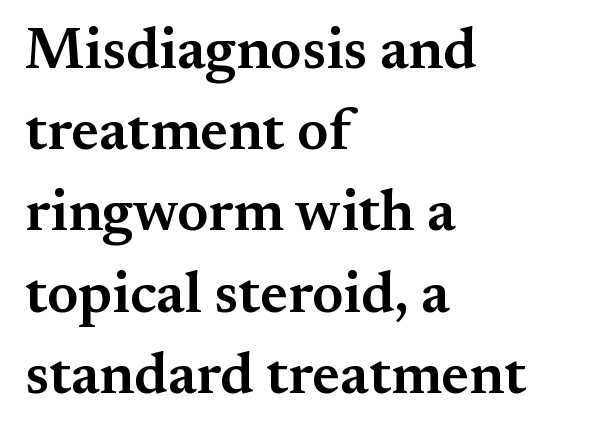
{"serif": "yes", "italic": "no", "bold": "semi", "weight": "semibold", "width": "normal", "stroke_contrast": "medium", "x_height": "small", "monospaced": "no", "underline": "no", "align": "left", "line_spacing": "normal", "line_spacing_ratio": 1.4, "letter_spacing": "normal", "letter_spacing_em": 0.0, "glyph_px": 58}
